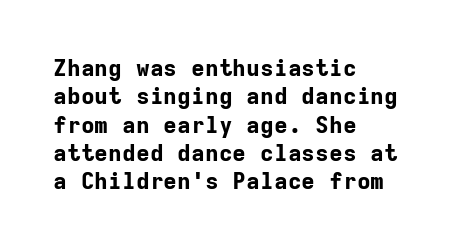
Plain, unruled lines of type. Heft: maximum for text — a bold. The tracking reads as untouched default to a designer's eye. Nope, not italic — everything's standing straight.
